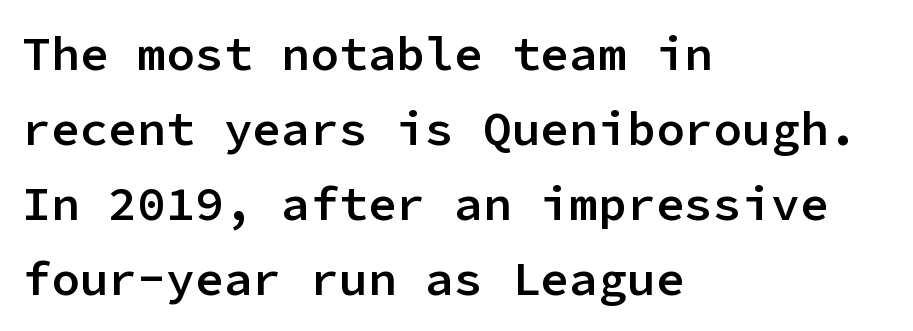
{"serif": "no", "italic": "no", "bold": "semi", "weight": "semibold", "width": "normal", "stroke_contrast": "low", "x_height": "medium", "monospaced": "yes", "underline": "no", "align": "left", "line_spacing": "normal", "line_spacing_ratio": 1.56, "letter_spacing": "normal", "letter_spacing_em": 0.0, "glyph_px": 48}
